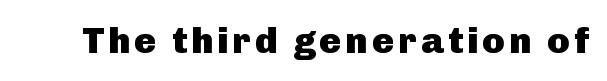
The image shows 37 px heavy sans-serif type, upright; set not underlined; low stroke contrast and a medium x-height.
